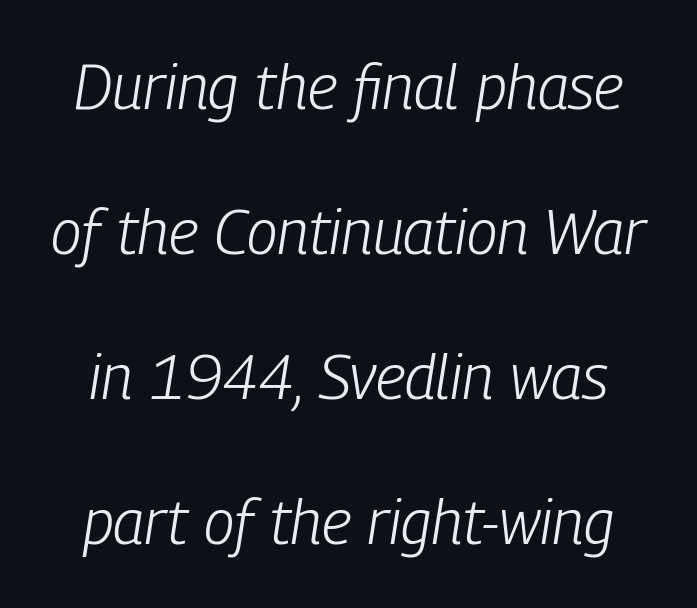
{"italic": "yes", "lean": "right", "slant_degrees": 9, "bold": "no", "weight": "light", "width": "condensed", "stroke_contrast": "low", "x_height": "medium", "monospaced": "no", "underline": "no", "line_spacing": "loose", "line_spacing_ratio": 2.34, "letter_spacing": "normal", "letter_spacing_em": 0.0, "glyph_px": 62}
